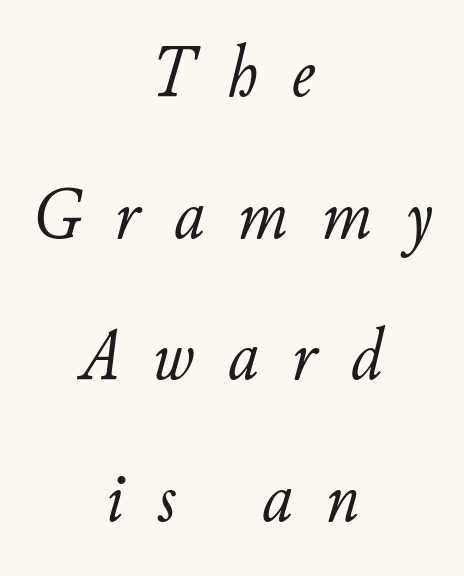
Q: Is the text bold? A: No.
Q: Is the text italic (slanted)? A: Yes, it leans right by about 11 degrees.
Q: Is the text underlined? A: No.
Q: How is the paragraph aligned? A: Centered.
Q: Is the spacing between letters normal or unusually wide? A: Unusually wide.
Q: Width (condensed, normal, or wide)? A: Normal.
Q: Stroke contrast? A: Low.
Q: x-height? A: Small.
Q: Monospaced? A: No.
